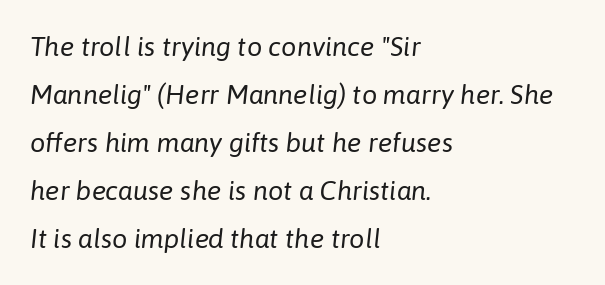
Q: Is the text bold? A: No.
Q: Is the text italic (slanted)? A: Yes, it leans right by about 6 degrees.
Q: Is the text underlined? A: No.
Q: How is the paragraph aligned? A: Left-aligned.
Q: Is the spacing between letters normal or unusually wide? A: Normal.
